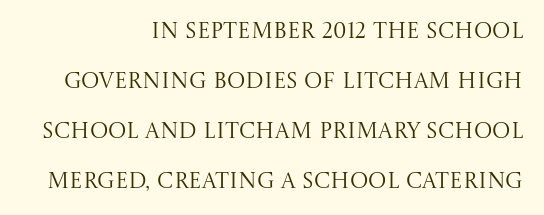
The weight tops out at a normal text grade. Alignment: flush right. Posture: vertical. Just letters on the line, the space beneath them empty. You could call the tracking neutral — neither tight nor loose.
